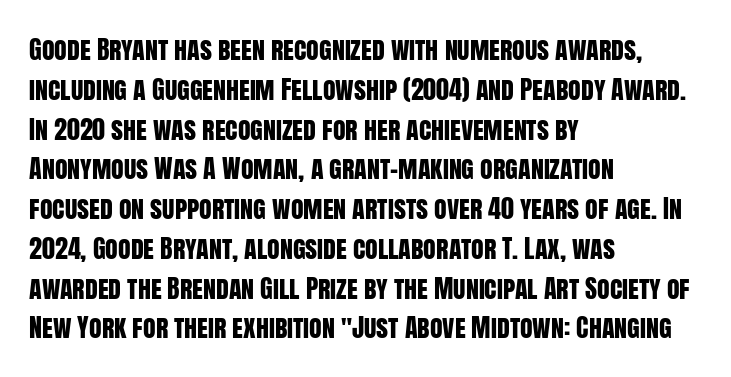
How would I describe the line gaps? Plain and ordinary. Does extra space separate the letters? No, they use regular spacing. These lines stack with their left ends in a neat column. Underlining? Definitely not there. Quick note: not italic, upright.
